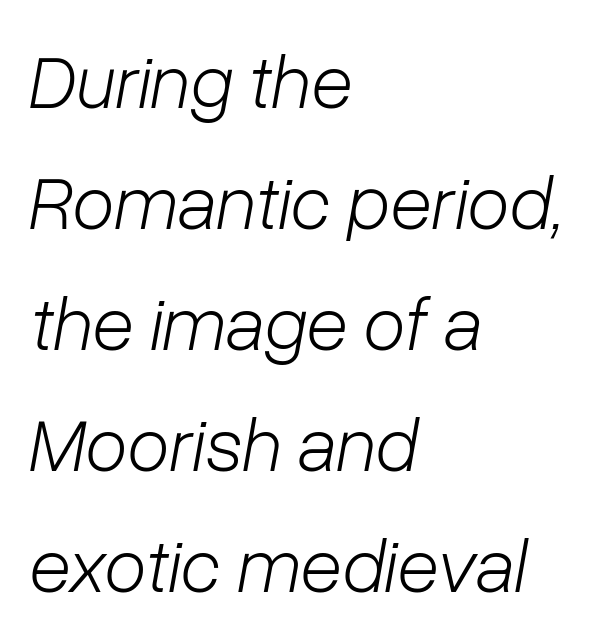
A typesetter would call this zero additional tracking. Is this a heavy cut? Hardly; it is regular or lighter. Normally led — the rows are evenly, conventionally spaced. The passage shown is typed in a proportional face where columns would drift.
